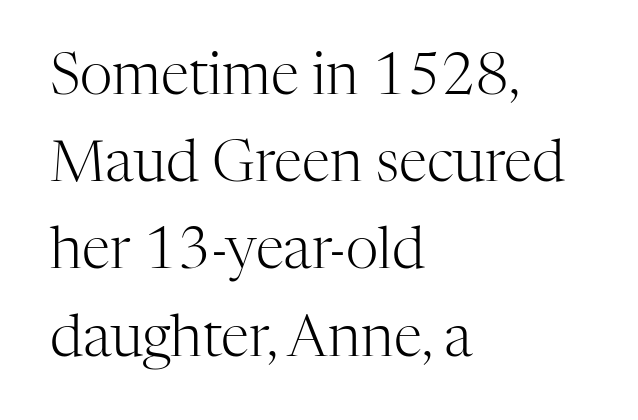
Q: Is the text bold? A: No.
Q: Is the text italic (slanted)? A: No, it is upright.
Q: Is the typeface a serif or a sans-serif typeface? A: Serif.
Q: Is the text underlined? A: No.
Q: How is the paragraph aligned? A: Left-aligned.
Q: Is the spacing between letters normal or unusually wide? A: Normal.
Q: Is the spacing between lines tight, normal or loose? A: Normal.
Q: Width (condensed, normal, or wide)? A: Normal.
Q: Stroke contrast? A: High.
Q: x-height? A: Medium.
Q: Monospaced? A: No.
